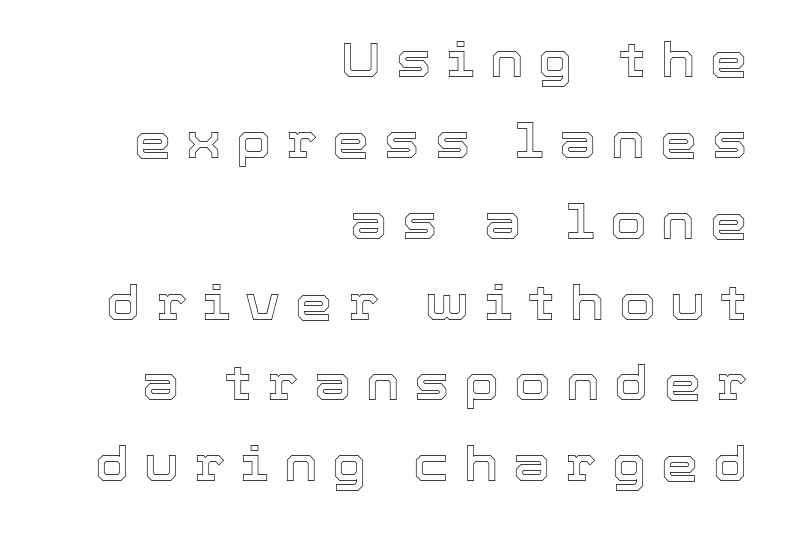
{"italic": "no", "width": "normal", "x_height": "medium", "monospaced": "no", "underline": "no", "align": "right", "line_spacing_ratio": 1.72, "letter_spacing": "wide", "letter_spacing_em": 0.32, "glyph_px": 47}
